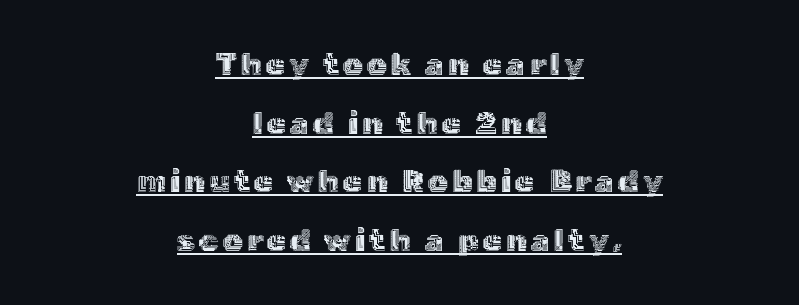
The lettering is marked with a stroke running underneath it. Is there any slant? The stems are plumb. Does the copy run flush right? No — it is centered line by line. A typesetter would call this proportional, since set widths differ per character.
